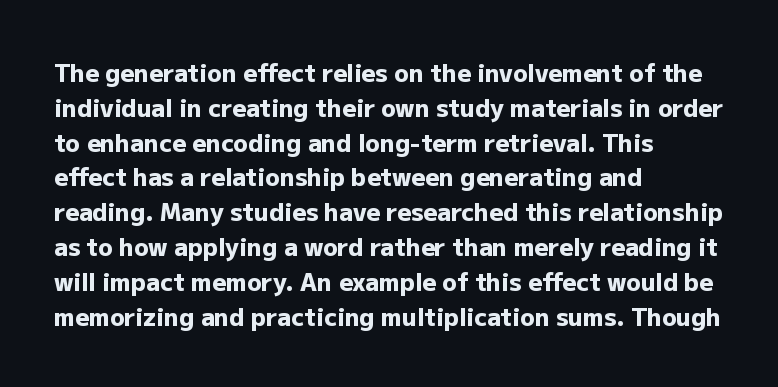
Q: Is the text bold? A: Yes.
Q: Is the text italic (slanted)? A: No, it is upright.
Q: Is the text underlined? A: No.
Q: How is the paragraph aligned? A: Left-aligned.
Q: Is the spacing between letters normal or unusually wide? A: Normal.
Q: Is the spacing between lines tight, normal or loose? A: Normal.
